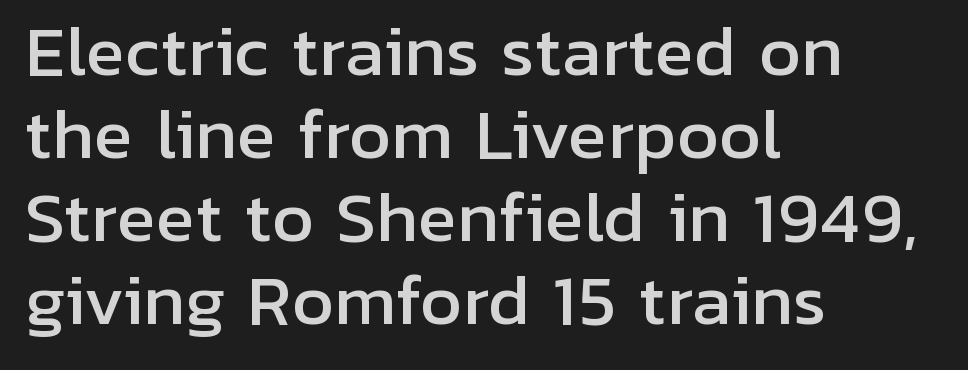
{"serif": "no", "italic": "no", "width": "normal", "stroke_contrast": "low", "x_height": "medium", "monospaced": "no", "underline": "no", "align": "left", "line_spacing": "normal", "line_spacing_ratio": 1.26, "letter_spacing": "normal", "letter_spacing_em": 0.0, "glyph_px": 66}
